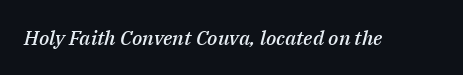
{"italic": "yes", "lean": "right", "slant_degrees": 14, "bold": "semi", "underline": "no", "letter_spacing": "normal", "letter_spacing_em": 0.0, "glyph_px": 20}
